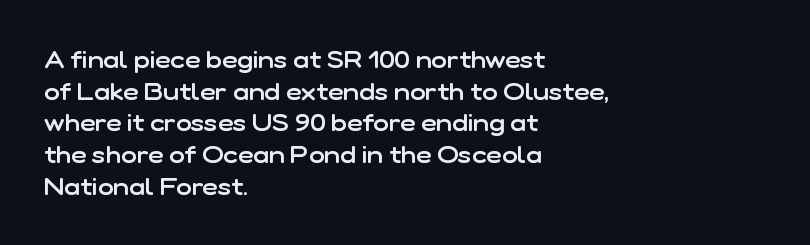
Q: Is the text bold? A: Semi-bold.
Q: Is the text italic (slanted)? A: No, it is upright.
Q: Is the text underlined? A: No.
Q: How is the paragraph aligned? A: Left-aligned.
Q: Is the spacing between letters normal or unusually wide? A: Normal.
Q: Is the spacing between lines tight, normal or loose? A: Normal.
